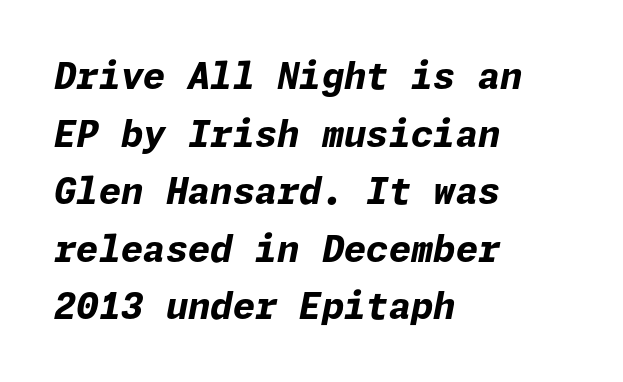
{"italic": "yes", "lean": "right", "slant_degrees": 11, "bold": "yes", "weight": "bold", "width": "normal", "stroke_contrast": "low", "x_height": "medium", "underline": "no", "align": "left", "line_spacing": "normal", "line_spacing_ratio": 1.6, "letter_spacing": "normal", "letter_spacing_em": 0.0, "glyph_px": 36}
